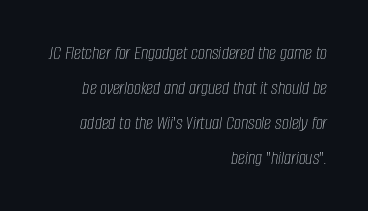
Q: Is the text bold? A: No.
Q: Is the text italic (slanted)? A: Yes, it leans right by about 8 degrees.
Q: Is the text underlined? A: No.
Q: How is the paragraph aligned? A: Right-aligned.
Q: Is the spacing between letters normal or unusually wide? A: Normal.
